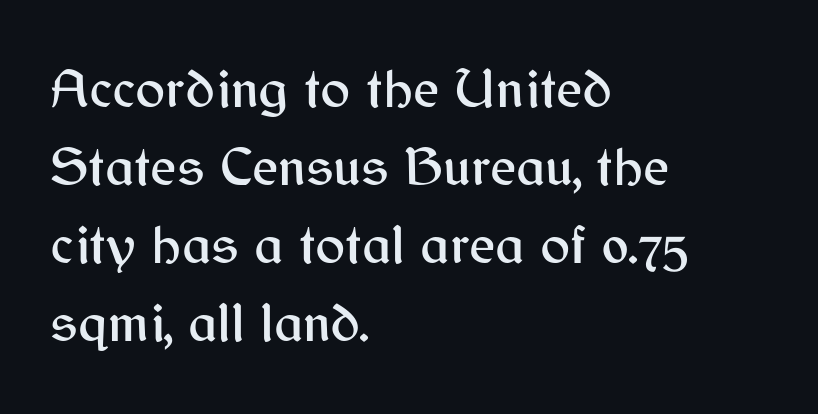
Honestly, the letter spacing is just normal — you wouldn't notice it. The type family on display is of the sans-serif kind. The passage is arranged the way most books set body copy — flush left. The type sits square on the baseline with zero lean. The rendering uses a moderate line-height, typical for paragraphs.
